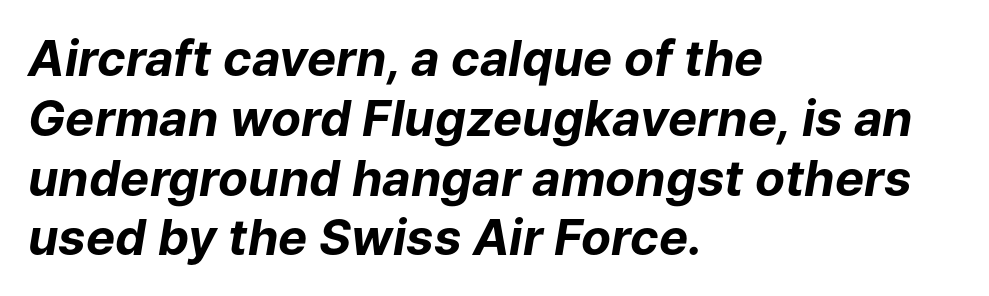
The font's italic variant was chosen for this text. The glyphs have the mass of a bold cut. Layout note: lines flush left. No word sits above an underline. You could not count columns in this text — the font is proportionally spaced.
